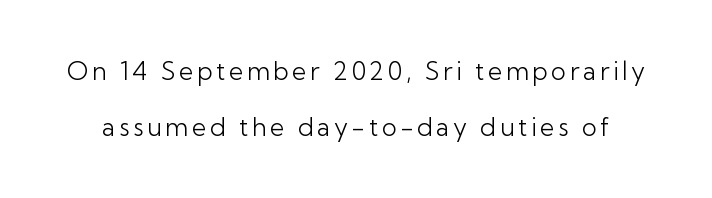
{"italic": "no", "bold": "no", "underline": "no", "line_spacing": "loose", "line_spacing_ratio": 2.23, "glyph_px": 25}
